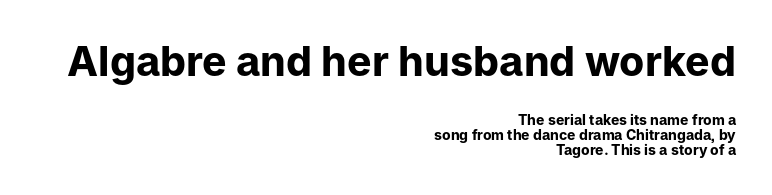
{"serif": "no", "italic": "no", "bold": "yes", "weight": "bold", "width": "normal", "stroke_contrast": "low", "x_height": "medium", "monospaced": "no", "underline": "no", "align": "right", "line_spacing": "tight", "line_spacing_ratio": 1.04, "letter_spacing": "normal", "letter_spacing_em": 0.0, "larger_block": "first", "size_ratio": 2.93, "glyph_px": 41}
